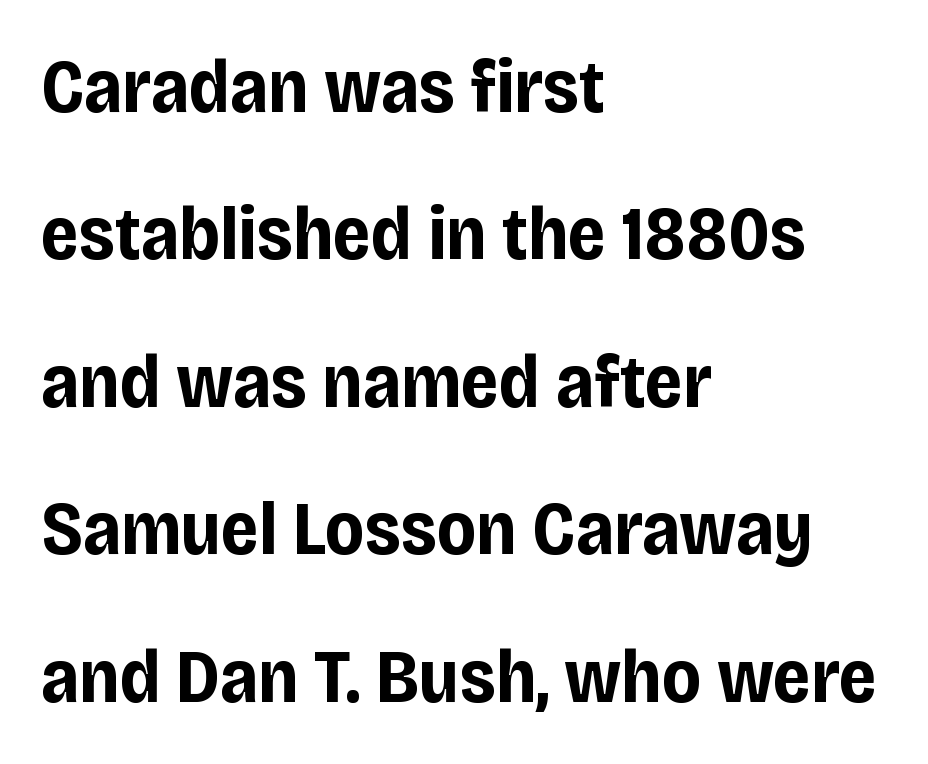
{"serif": "no", "italic": "no", "bold": "yes", "weight": "bold", "width": "condensed", "stroke_contrast": "low", "x_height": "large", "monospaced": "no", "underline": "no", "align": "left", "line_spacing": "loose", "line_spacing_ratio": 1.94, "letter_spacing": "normal", "letter_spacing_em": 0.0, "glyph_px": 76}
